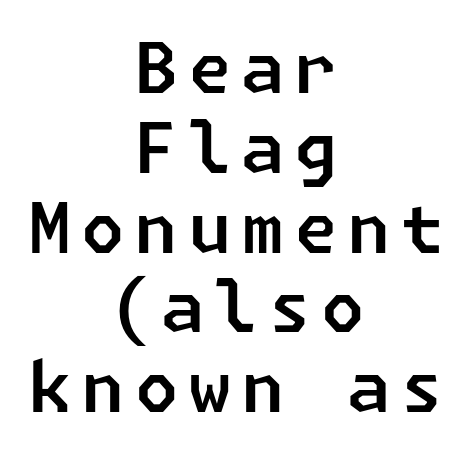
This rendering features lettering with no underline. Compared with typical paragraphs, the rows here are closer together. Both edges are ragged and mirror each other, which tells us the setting is centered. The font family rendered here belongs to the sans-serif group.
